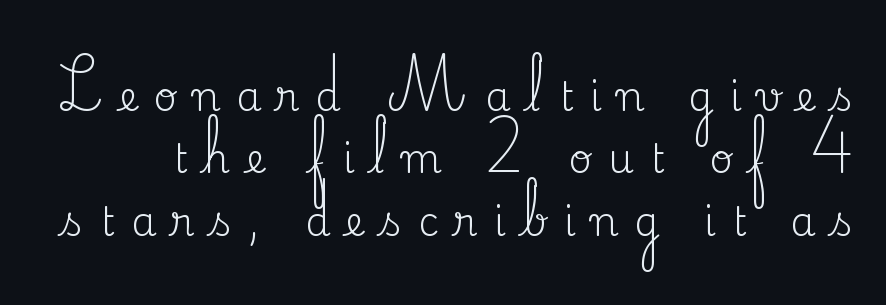
Tracking here is generous; glyphs stand well apart from one another. These lines are rendered in a variable-pitch font. The letters look calm and open, with moderate or lighter stems. This is serif lettering, the kind often seen in printed books. The string is rendered with underlining switched off. No italicization has been applied; the sample stays upright.
